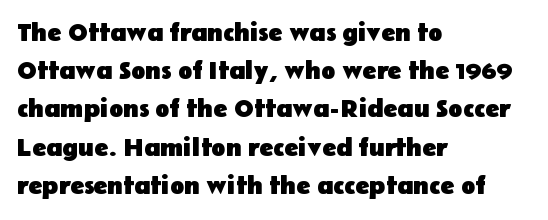
One glance says typical: line gaps are just what's usual. Students, note that the glyphs here touch the page at normal intervals. When letters stand straight like this, we call the style roman or upright. The string is rendered with underlining switched off. Casual observation: everything's shoved over to the left.
